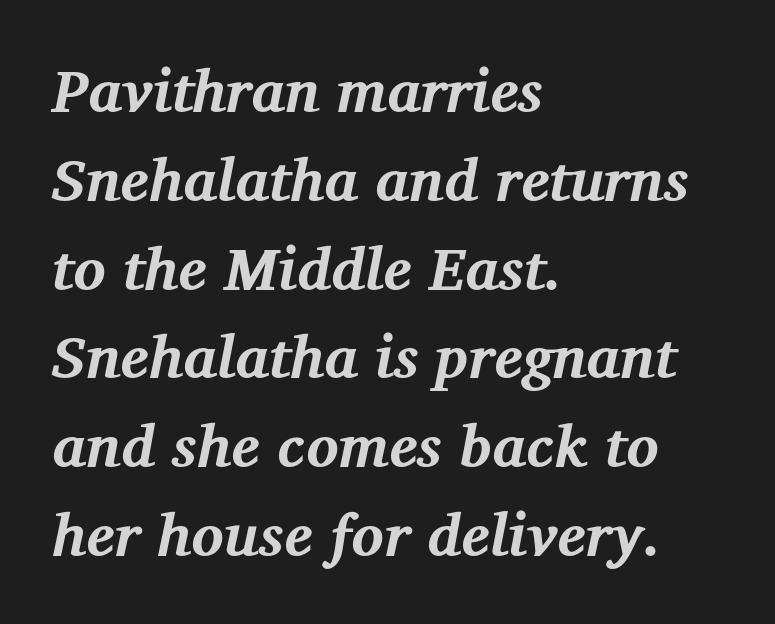
The image shows 60 px bold serif type, italic (leaning right); set left-aligned, normal line spacing (1.48x), normal letter spacing, not underlined; medium stroke contrast and a medium x-height.
